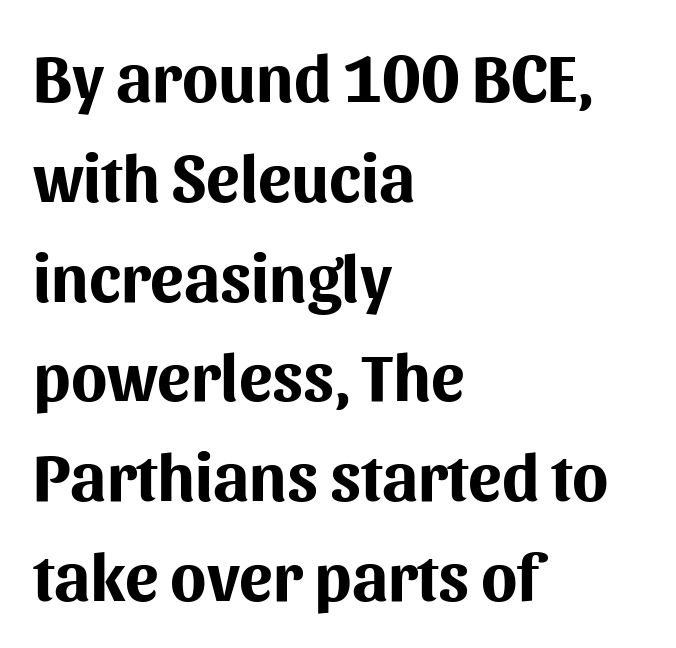
The image shows 67 px bold sans-serif type, upright; set left-aligned, normal line spacing (1.49x), normal letter spacing, not underlined; medium stroke contrast and a medium x-height.
